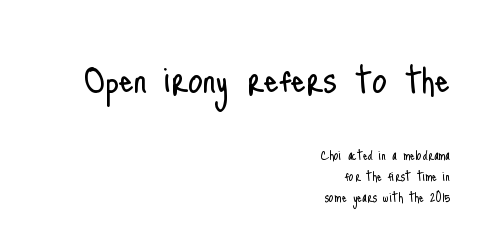
The image shows 47 px light, condensed sans-serif type, upright; set right-aligned, normal line spacing (1.34x), normal letter spacing, not underlined; the first (top) block is 2.94x larger; low stroke contrast and a small x-height.
